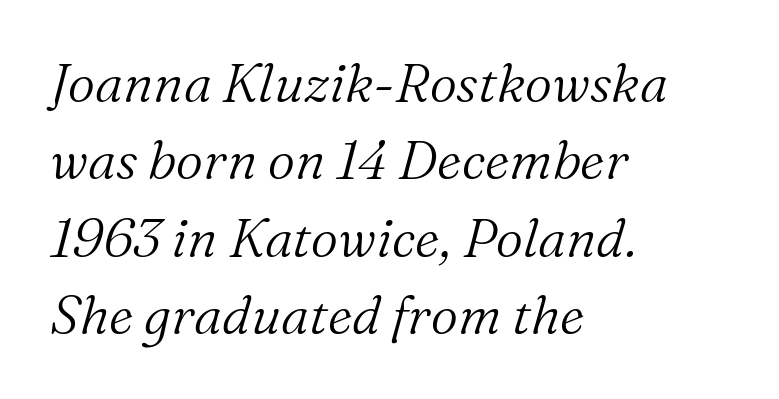
{"serif": "yes", "italic": "yes", "lean": "right", "slant_degrees": 16, "bold": "no", "weight": "light", "width": "normal", "stroke_contrast": "medium", "x_height": "medium", "monospaced": "no", "underline": "no", "align": "left", "line_spacing": "normal", "line_spacing_ratio": 1.46, "letter_spacing": "normal", "letter_spacing_em": 0.0, "glyph_px": 53}
